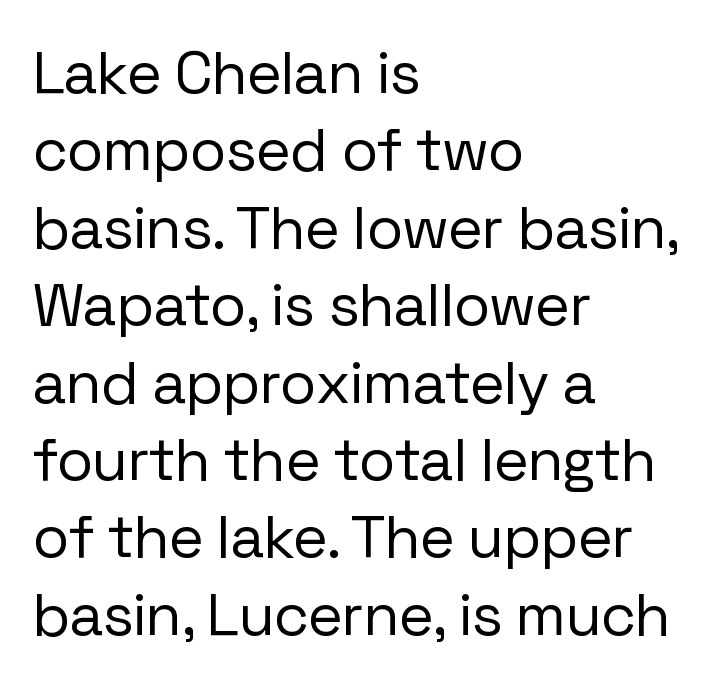
The image shows 60 px regular-weight sans-serif type, upright; set left-aligned, normal line spacing (1.29x), normal letter spacing, not underlined; low stroke contrast and a medium x-height.
